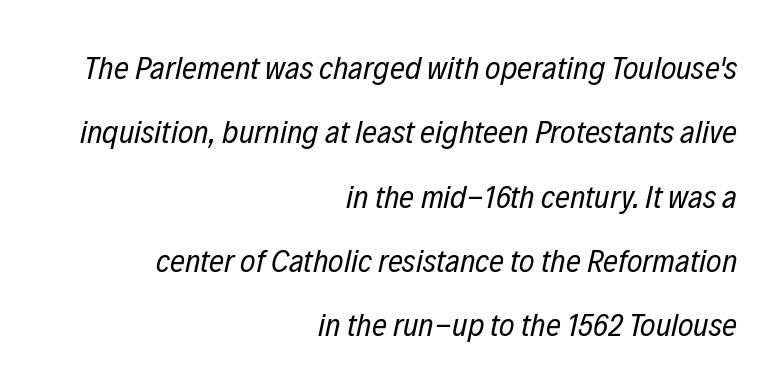
{"italic": "yes", "lean": "right", "slant_degrees": 12, "bold": "no", "weight": "regular", "width": "condensed", "stroke_contrast": "low", "x_height": "medium", "monospaced": "no", "underline": "no", "align": "right", "line_spacing": "loose", "line_spacing_ratio": 1.95, "letter_spacing": "normal", "letter_spacing_em": 0.0, "glyph_px": 33}
